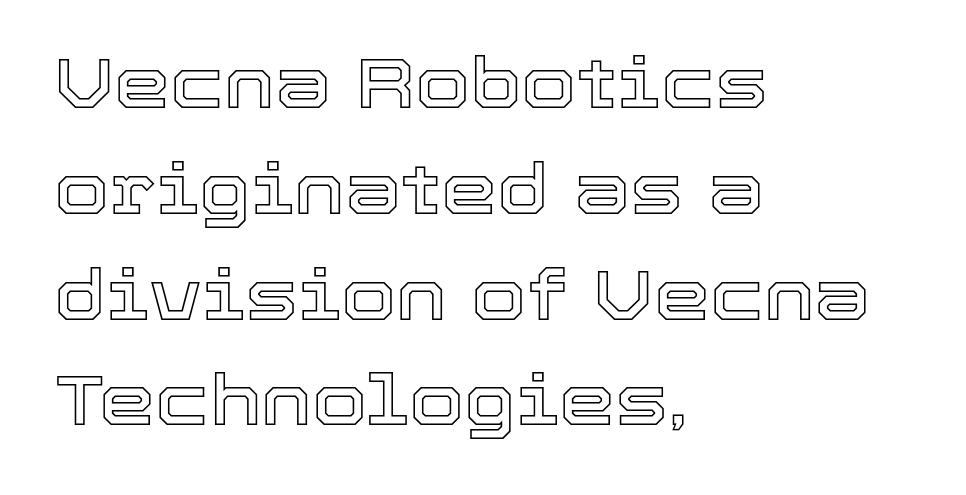
{"italic": "no", "width": "normal", "x_height": "medium", "monospaced": "no", "underline": "no", "align": "left", "line_spacing": "normal", "line_spacing_ratio": 1.49, "letter_spacing": "normal", "letter_spacing_em": 0.0, "glyph_px": 71}
